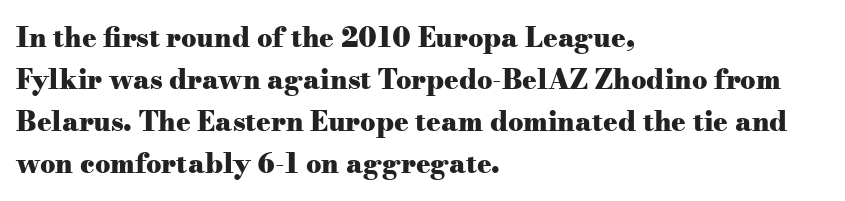
Q: Is the text bold? A: Yes.
Q: Is the text italic (slanted)? A: No, it is upright.
Q: Is the text underlined? A: No.
Q: How is the paragraph aligned? A: Left-aligned.
Q: Is the spacing between letters normal or unusually wide? A: Normal.
Q: Is the spacing between lines tight, normal or loose? A: Normal.
